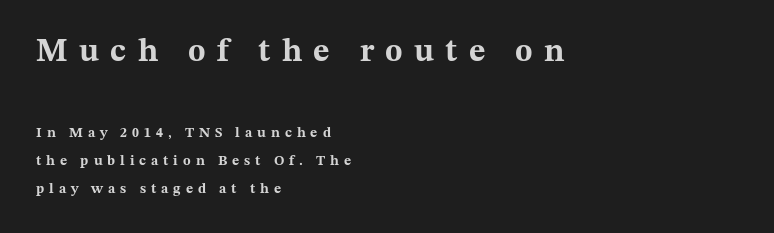
Q: Is the text bold? A: Yes.
Q: Is the text italic (slanted)? A: No, it is upright.
Q: Is the typeface a serif or a sans-serif typeface? A: Serif.
Q: Is the text underlined? A: No.
Q: How is the paragraph aligned? A: Left-aligned.
Q: Is the spacing between letters normal or unusually wide? A: Unusually wide.
Q: Is the spacing between lines tight, normal or loose? A: Loose.
Q: Which block of text is set in a larger size, the first (top) or the second (bottom)? A: The first (top) one.
Q: Width (condensed, normal, or wide)? A: Wide.
Q: Stroke contrast? A: Medium.
Q: x-height? A: Medium.
Q: Monospaced? A: No.
